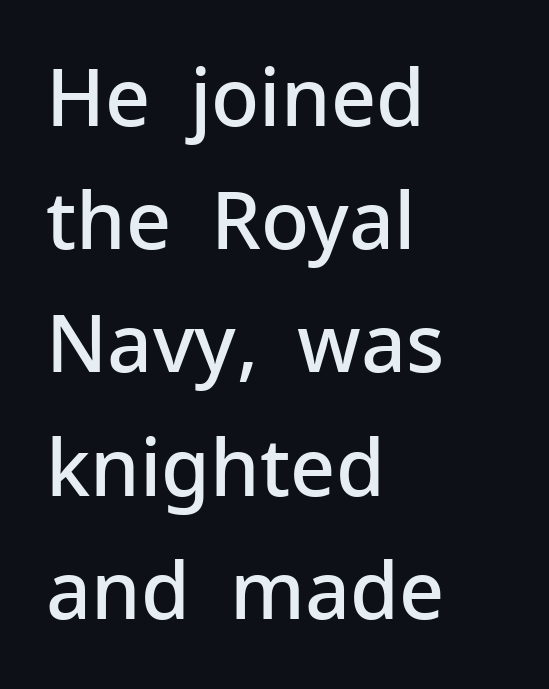
The image shows 79 px semibold sans-serif type, upright; set left-aligned, normal line spacing (1.56x), normal letter spacing, not underlined; low stroke contrast and a medium x-height.
